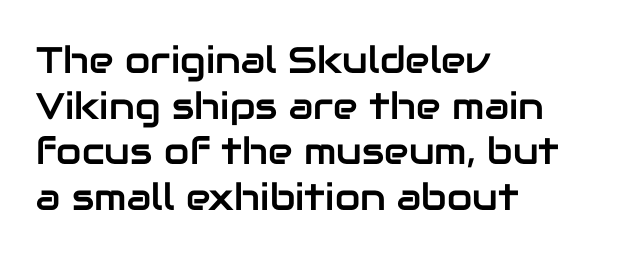
{"serif": "no", "italic": "no", "width": "normal", "stroke_contrast": "low", "x_height": "medium", "monospaced": "no", "underline": "no", "align": "left", "line_spacing_ratio": 1.23, "letter_spacing": "normal", "letter_spacing_em": 0.0, "glyph_px": 37}
